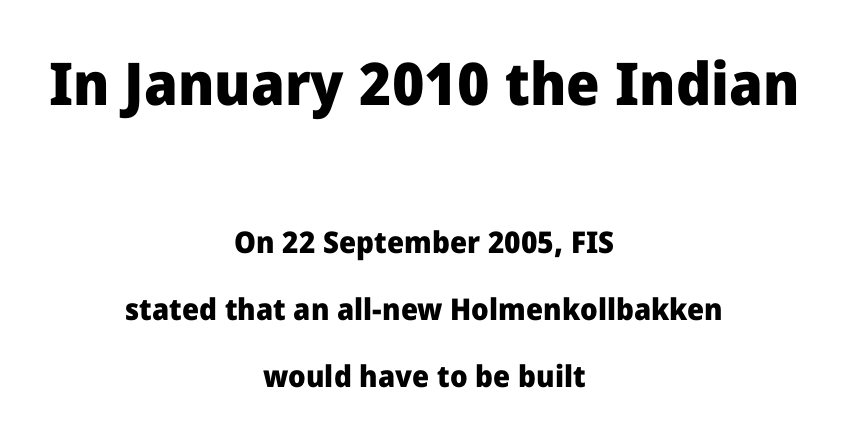
Q: Is the text bold? A: Yes.
Q: Is the text italic (slanted)? A: No, it is upright.
Q: Is the typeface a serif or a sans-serif typeface? A: Sans-serif.
Q: Is the text underlined? A: No.
Q: How is the paragraph aligned? A: Centered.
Q: Is the spacing between letters normal or unusually wide? A: Normal.
Q: Is the spacing between lines tight, normal or loose? A: Loose.
Q: Which block of text is set in a larger size, the first (top) or the second (bottom)? A: The first (top) one.
Q: Width (condensed, normal, or wide)? A: Normal.
Q: Stroke contrast? A: Low.
Q: x-height? A: Medium.
Q: Monospaced? A: No.
